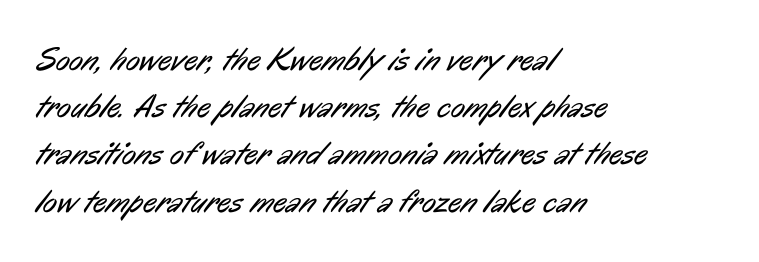
This rendering uses left alignment, leaving the right contour irregular. The rendering shows plain stroke endings on the letterforms — a sans-serif design. Letters rest on an invisible, unmarked baseline. Is the letter spacing exaggerated? No — it looks like the ordinary default. These lines sit exactly where default settings would place them. No letter is thick-stroked: the sample isn't bold.
